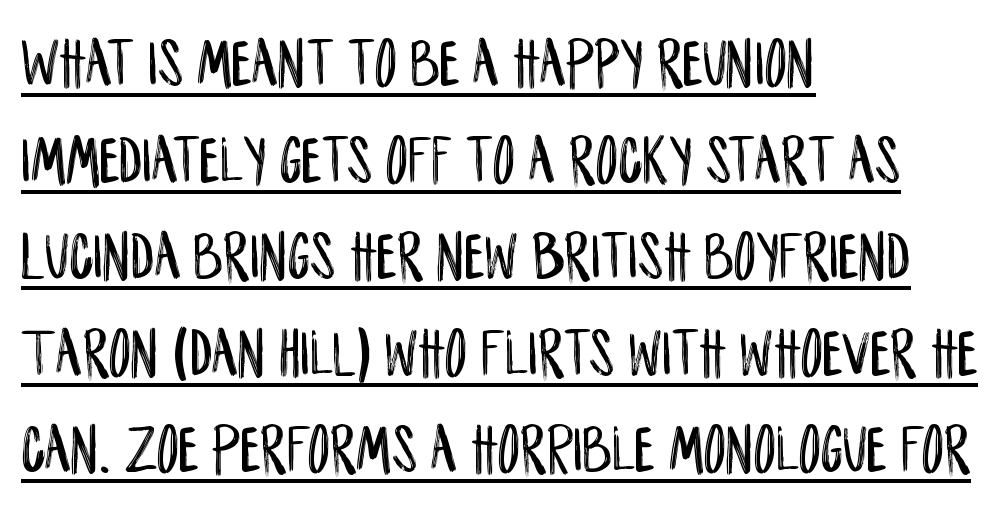
{"serif": "no", "italic": "no", "width": "condensed", "stroke_contrast": "low", "x_height": "large", "monospaced": "no", "underline": "yes", "align": "left", "line_spacing": "normal", "line_spacing_ratio": 1.4, "letter_spacing": "normal", "letter_spacing_em": 0.0, "glyph_px": 69}
